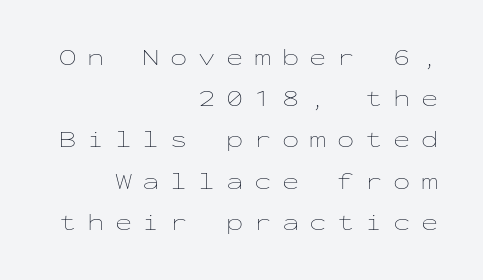
{"italic": "no", "bold": "no", "underline": "no", "align": "right", "line_spacing_ratio": 1.79, "letter_spacing": "wide", "letter_spacing_em": 0.46, "glyph_px": 23}
